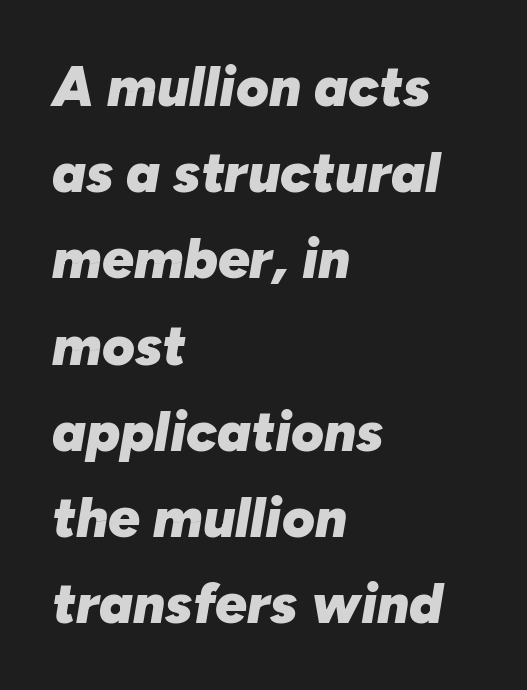
Horizontal bands of white between lines are of average thickness. The foot of each line stays bare and open. Rendered with sloped, italic letterforms. Looks like regular typesetting: each glyph gets only the width it needs. Stroke thickness is high; the sample reads as a true bold.
